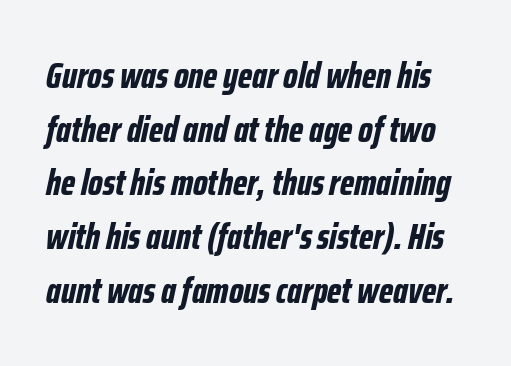
{"italic": "yes", "lean": "right", "slant_degrees": 12, "bold": "yes", "weight": "bold", "width": "condensed", "stroke_contrast": "low", "x_height": "medium", "monospaced": "no", "underline": "no", "line_spacing": "normal", "line_spacing_ratio": 1.45, "letter_spacing": "normal", "letter_spacing_em": 0.0, "glyph_px": 37}
